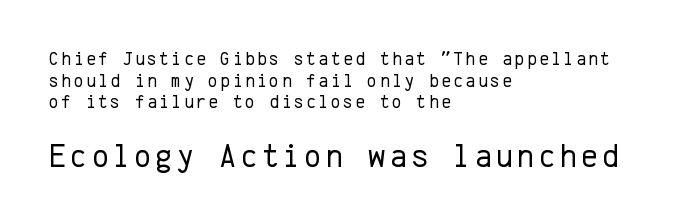
The image shows 33 px regular-weight sans-serif type, upright, monospaced; set left-aligned, tight line spacing (1.14x), not underlined; the second (bottom) block is 1.74x larger; low stroke contrast and a medium x-height.
